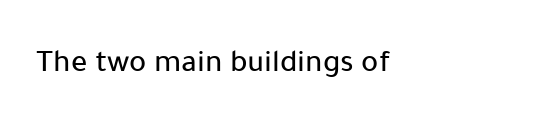
Rendered with straight, roman letterforms. You could not count columns in this text — the font is proportionally spaced. Rule under the text: the space is simply empty. The letters carry no serifs — their stems end cleanly without finishing strokes. This sample uses plain, unmodified letter spacing.
